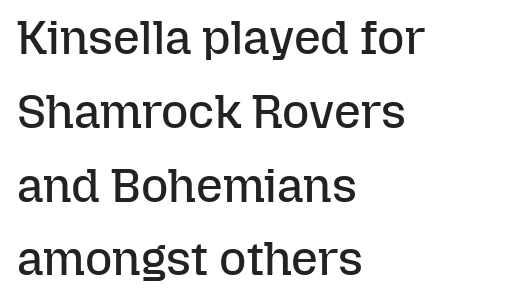
If you drew a ruler down the left edge, every line would touch it. Rendered with straight, roman letterforms. Has an underline been added? It has not. On a weight scale, this lands at 450 or below. Nobody touched the tracking dial on this one. Character widths vary here, with narrow letters taking less room than wide ones.
